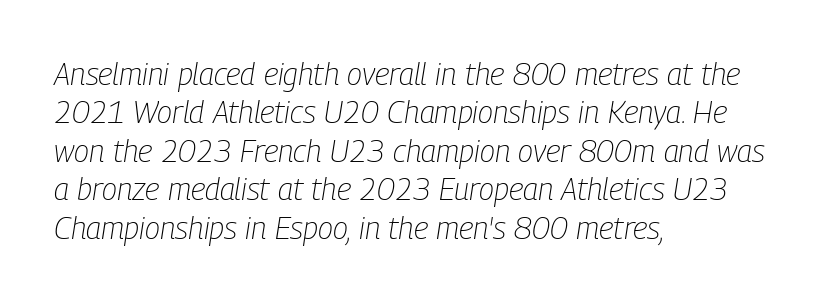
The passage shown is not underscored anywhere. Heaviness? Minimal to ordinary, like unemphasized prose. Slant detected: the letters are inclined. The face used here is proportionally spaced, like ordinary book or web type. The setting favours the left margin, as ordinary paragraphs usually do.
